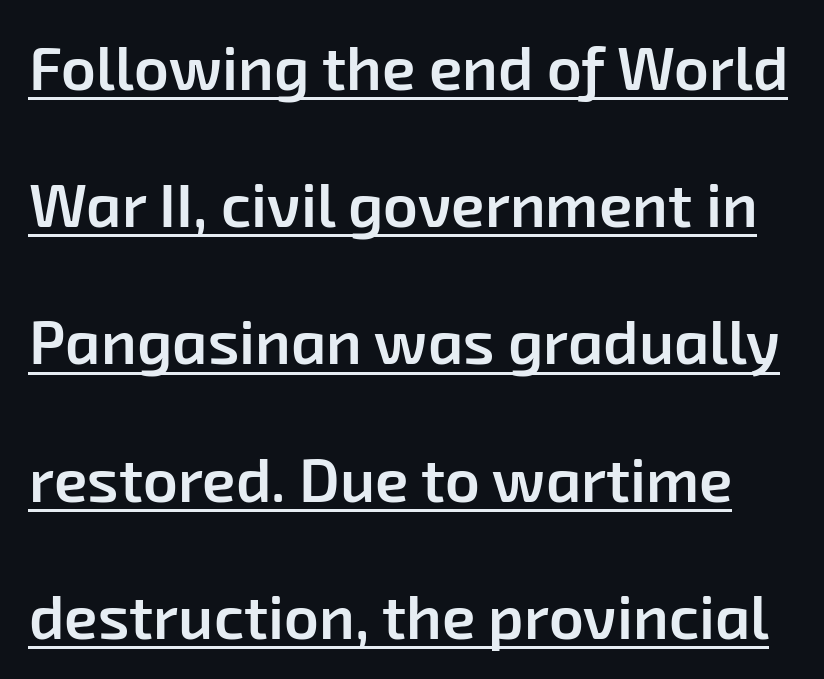
Q: Is the text bold? A: Semi-bold.
Q: Is the typeface a serif or a sans-serif typeface? A: Sans-serif.
Q: Is the text underlined? A: Yes.
Q: Is the spacing between letters normal or unusually wide? A: Normal.
Q: Is the spacing between lines tight, normal or loose? A: Loose.
Q: Width (condensed, normal, or wide)? A: Normal.
Q: Stroke contrast? A: Low.
Q: x-height? A: Medium.
Q: Monospaced? A: No.
